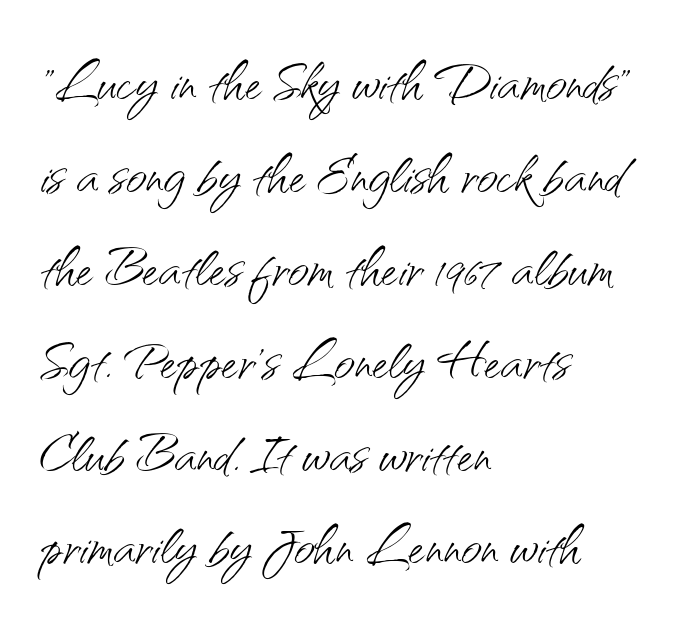
This rendering employs a face without finishing strokes, i.e., a sans-serif. A light-to-regular cut is what we see here. Each row of text sits above clean, open space. Students, note that the glyphs here touch the page at normal intervals.
